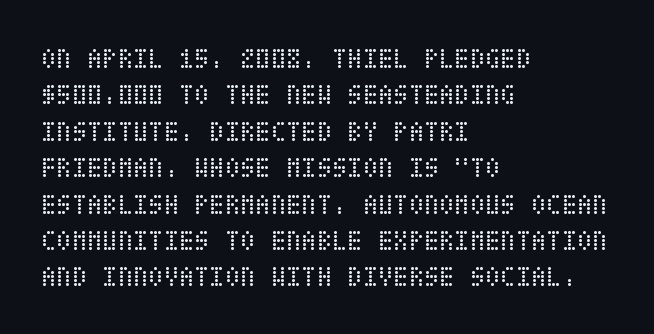
The leading is moderate, giving the passage an even texture. Line beginnings align vertically; line endings do not. Posture: upright roman. The typesetting does not lean heavy: it is not bold. Here the glyphs are tracked normally, forming tight word shapes. Clear beneath every line of the passage.
